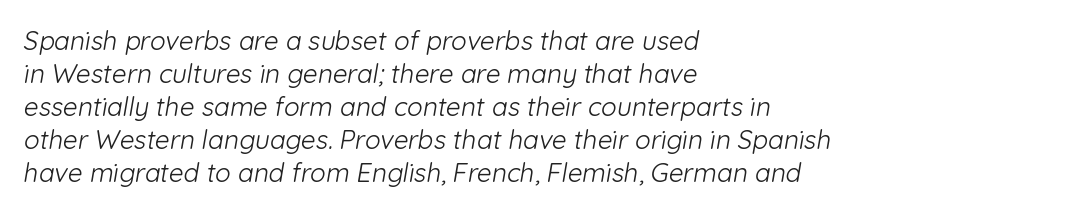
The face looks like a standard text weight, possibly lighter. The typesetter chose a ragged-right arrangement here. Anything drawn beneath the words? Only blank space. The passage shown stacks its lines at a standard gap.
